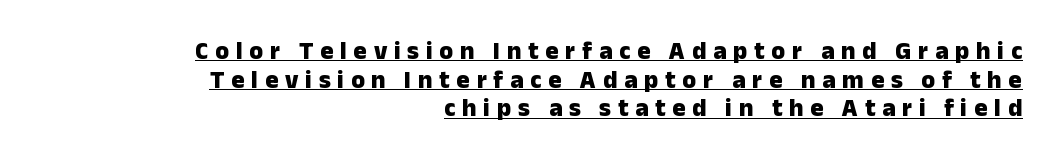
The image shows 25 px bold type, upright; set right-aligned, tight line spacing (1.15x), unusually wide letter spacing (+0.27 em), underlined.
